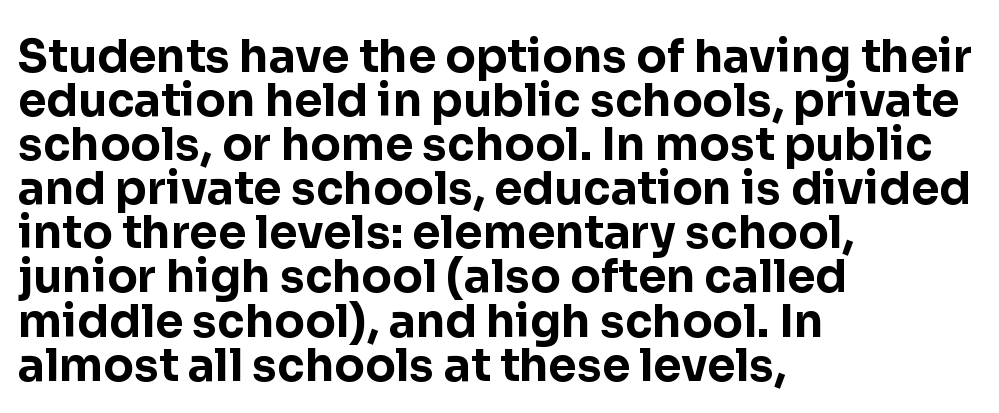
Q: Is the text bold? A: Yes.
Q: Is the text italic (slanted)? A: No, it is upright.
Q: Is the typeface a serif or a sans-serif typeface? A: Sans-serif.
Q: Is the text underlined? A: No.
Q: How is the paragraph aligned? A: Left-aligned.
Q: Is the spacing between letters normal or unusually wide? A: Normal.
Q: Is the spacing between lines tight, normal or loose? A: Tight.
Q: Width (condensed, normal, or wide)? A: Normal.
Q: Stroke contrast? A: Low.
Q: x-height? A: Medium.
Q: Monospaced? A: No.
